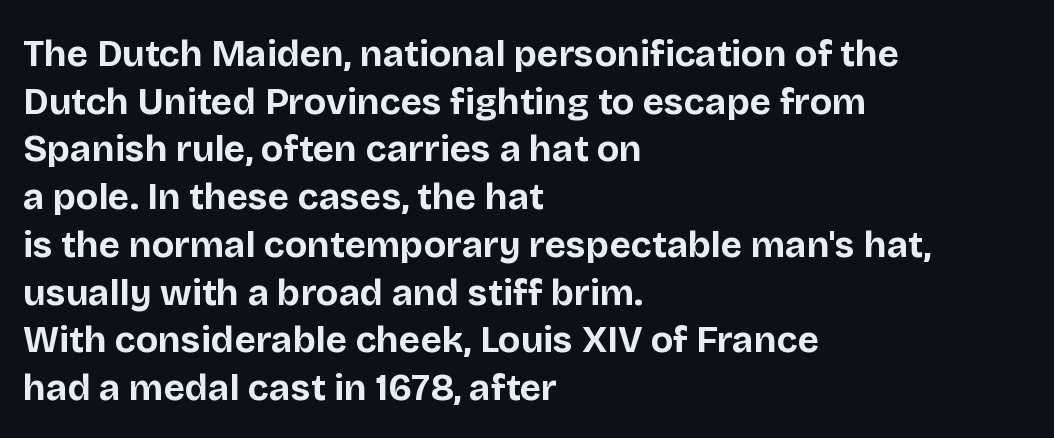
Q: Is the text bold? A: Yes.
Q: Is the text italic (slanted)? A: No, it is upright.
Q: Is the typeface a serif or a sans-serif typeface? A: Sans-serif.
Q: Is the text underlined? A: No.
Q: How is the paragraph aligned? A: Left-aligned.
Q: Is the spacing between letters normal or unusually wide? A: Normal.
Q: Is the spacing between lines tight, normal or loose? A: Normal.
Q: Width (condensed, normal, or wide)? A: Normal.
Q: Stroke contrast? A: Low.
Q: x-height? A: Large.
Q: Monospaced? A: No.
